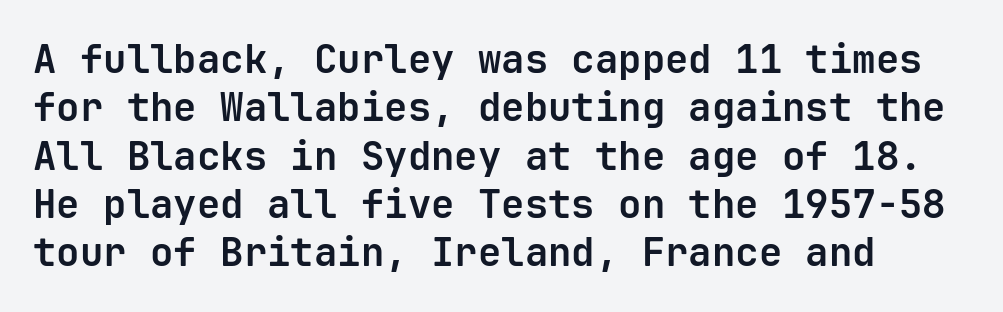
Is the block centered? No — it sits flush against the left margin. A sans-serif font was chosen for this passage. Posture: straight, roman, zero tilt. Letters rest on an invisible, unmarked baseline.
